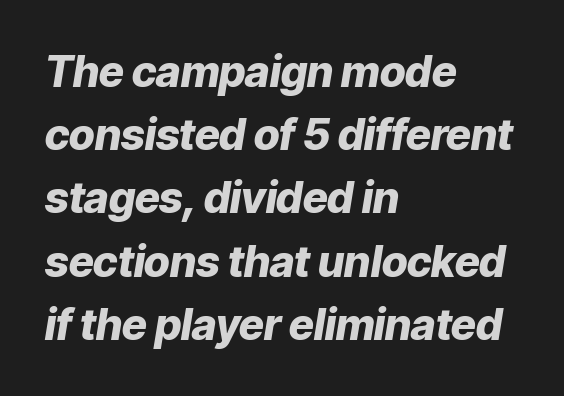
{"italic": "yes", "lean": "right", "slant_degrees": 9, "bold": "yes", "weight": "heavy", "width": "normal", "stroke_contrast": "low", "x_height": "medium", "monospaced": "no", "underline": "no", "align": "left", "line_spacing": "normal", "line_spacing_ratio": 1.47, "letter_spacing": "normal", "letter_spacing_em": 0.0, "glyph_px": 43}
